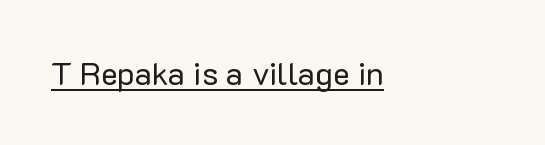
{"serif": "no", "italic": "no", "bold": "no", "weight": "regular", "width": "normal", "stroke_contrast": "low", "x_height": "medium", "monospaced": "no", "underline": "yes", "letter_spacing": "normal", "letter_spacing_em": 0.0, "glyph_px": 32}
